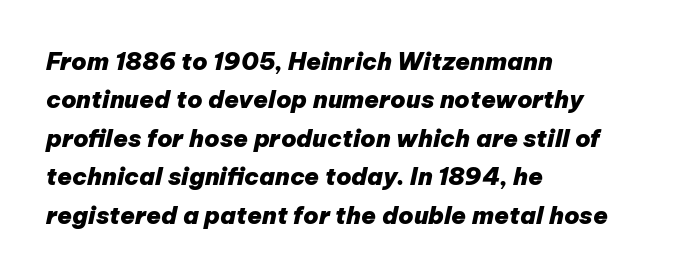
{"italic": "yes", "lean": "right", "slant_degrees": 12, "bold": "yes", "underline": "no", "align": "left", "line_spacing": "normal", "line_spacing_ratio": 1.6, "letter_spacing": "normal", "letter_spacing_em": 0.0, "glyph_px": 24}
